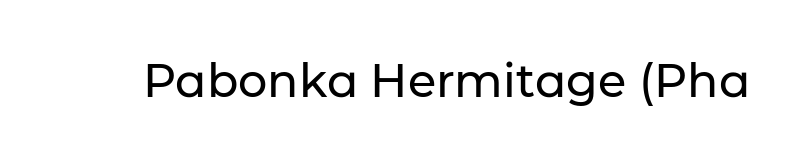
{"serif": "no", "italic": "no", "width": "normal", "stroke_contrast": "low", "x_height": "medium", "monospaced": "no", "underline": "no", "letter_spacing": "normal", "letter_spacing_em": 0.0, "glyph_px": 46}
